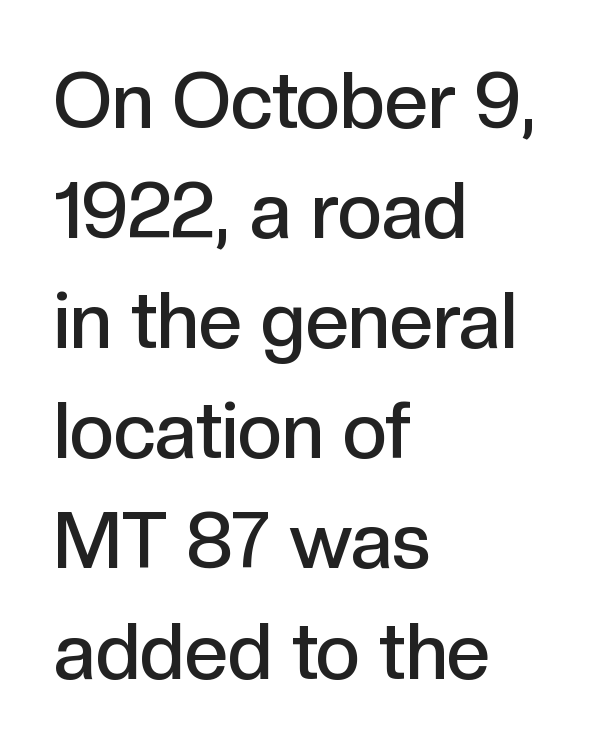
The paragraph shown leans on its left margin. Stems and bowls a touch heavier than normal — semibold. The passage shown is typed in a proportional face where columns would drift. Tracking here is standard; glyphs follow each other at the usual distance. The font's upright variant was chosen for this text.
